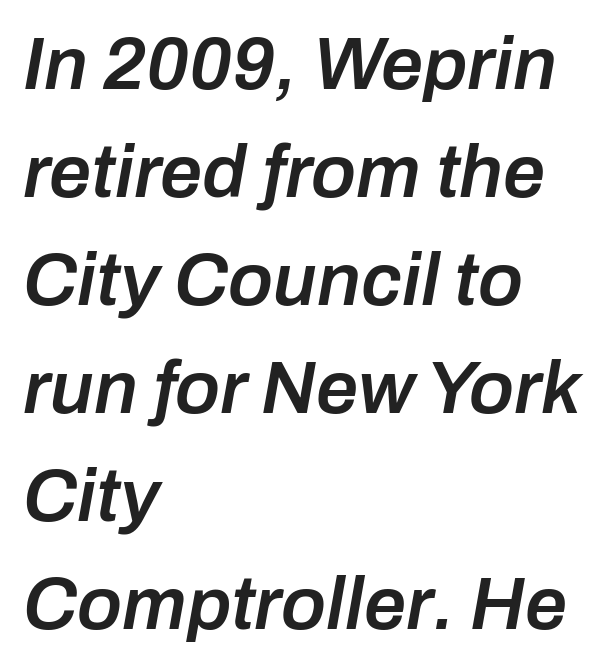
Typographic density is moderately raised because the face is semibold. Is this a fixed-width face? No — the glyphs have proportional, varying widths. Compared with typical body copy, the letter spacing here is the same. The specimen reads as italic at a glance. The rows are spaced the way most documents space them. Teacher's note: observe the even left margin — that is flush-left alignment.
